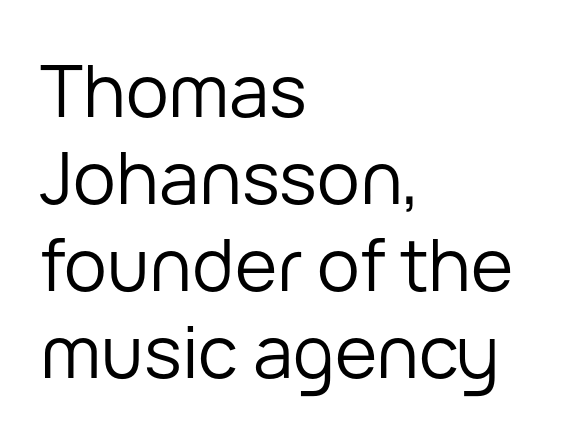
The image shows 72 px regular-weight sans-serif type, upright; set left-aligned, line spacing 1.21x, normal letter spacing, not underlined; low stroke contrast and a medium x-height.
